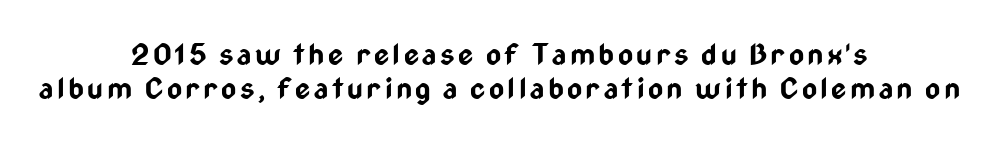
Q: Is the text bold? A: Yes.
Q: Is the text italic (slanted)? A: No, it is upright.
Q: Is the typeface a serif or a sans-serif typeface? A: Sans-serif.
Q: Is the text underlined? A: No.
Q: How is the paragraph aligned? A: Centered.
Q: Width (condensed, normal, or wide)? A: Condensed.
Q: Stroke contrast? A: Low.
Q: x-height? A: Medium.
Q: Monospaced? A: No.
